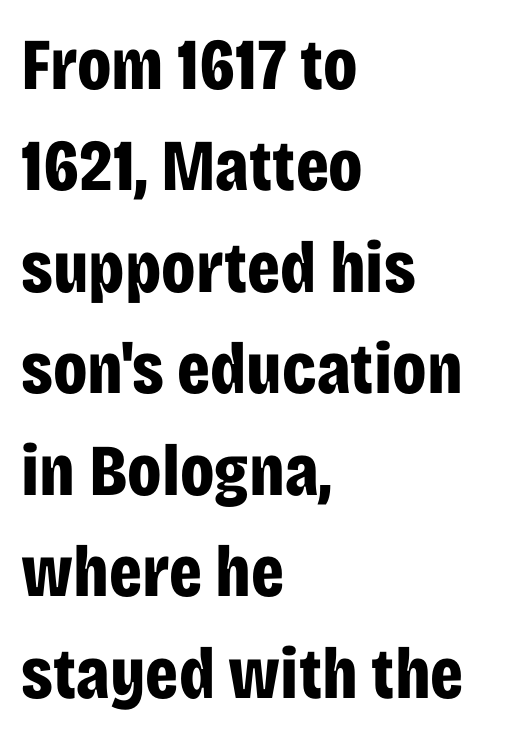
Q: Is the text bold? A: Yes.
Q: Is the text italic (slanted)? A: No, it is upright.
Q: Is the typeface a serif or a sans-serif typeface? A: Sans-serif.
Q: Is the text underlined? A: No.
Q: How is the paragraph aligned? A: Left-aligned.
Q: Is the spacing between letters normal or unusually wide? A: Normal.
Q: Is the spacing between lines tight, normal or loose? A: Normal.
Q: Width (condensed, normal, or wide)? A: Condensed.
Q: Stroke contrast? A: Low.
Q: x-height? A: Large.
Q: Monospaced? A: No.
